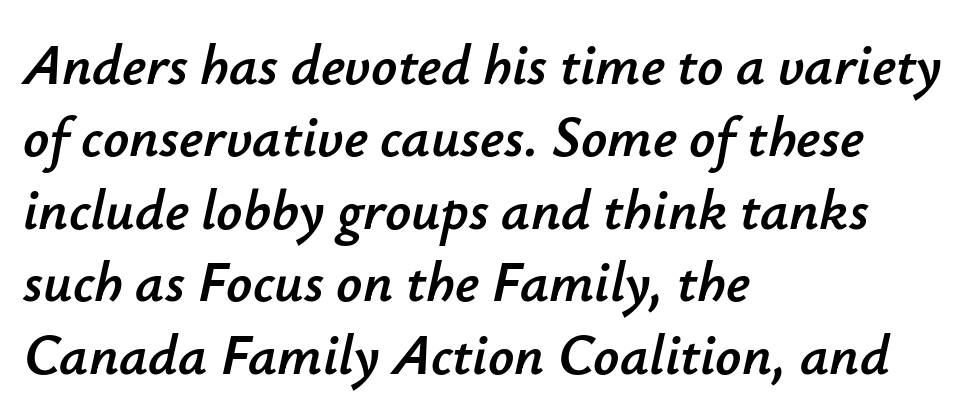
Q: Is the text italic (slanted)? A: Yes, it leans right by about 12 degrees.
Q: Is the text underlined? A: No.
Q: How is the paragraph aligned? A: Left-aligned.
Q: Is the spacing between letters normal or unusually wide? A: Normal.
Q: Is the spacing between lines tight, normal or loose? A: Normal.
Q: Width (condensed, normal, or wide)? A: Normal.
Q: Stroke contrast? A: Low.
Q: x-height? A: Small.
Q: Monospaced? A: No.
